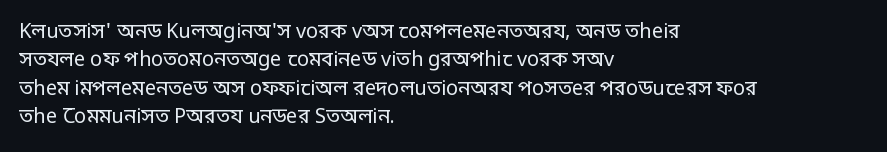
{"italic": "no", "bold": "no", "underline": "no", "align": "left", "line_spacing": "normal", "line_spacing_ratio": 1.42, "letter_spacing": "normal", "letter_spacing_em": 0.0, "glyph_px": 20}
